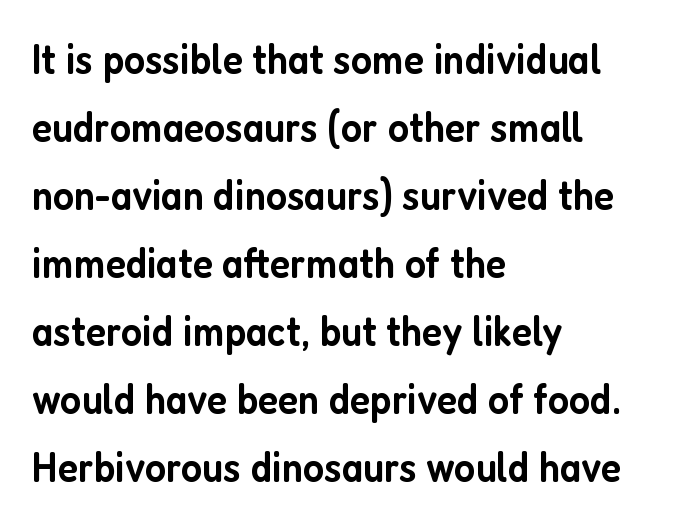
Regarding serifs, this sample does without them. The passage shown is typed in a proportional face where columns would drift. The line-height multiplier appears to be the usual default. Ascenders rise straight up at ninety degrees. Rule under the text: the space is simply empty. These lines are set flush left with a ragged right edge.
